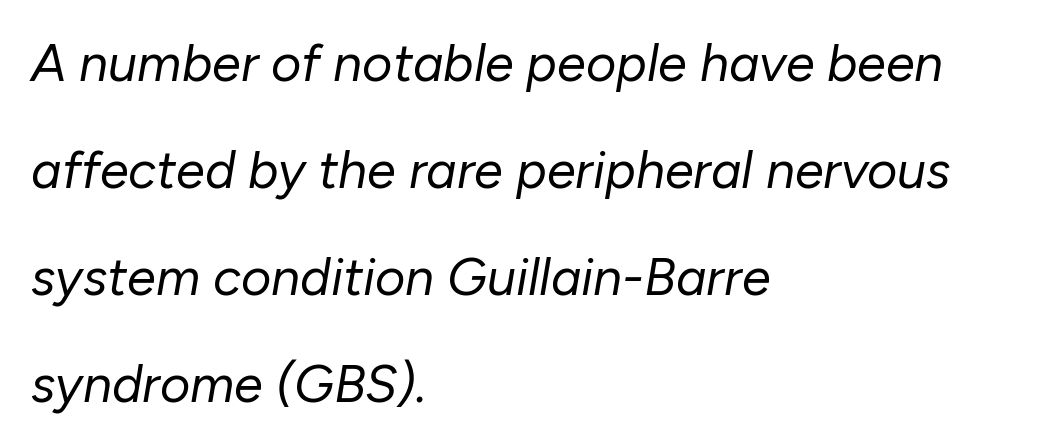
Q: Is the text bold? A: No.
Q: Is the text italic (slanted)? A: Yes, it leans right by about 10 degrees.
Q: Is the text underlined? A: No.
Q: How is the paragraph aligned? A: Left-aligned.
Q: Is the spacing between letters normal or unusually wide? A: Normal.
Q: Is the spacing between lines tight, normal or loose? A: Loose.
Q: Width (condensed, normal, or wide)? A: Normal.
Q: Stroke contrast? A: Low.
Q: x-height? A: Medium.
Q: Monospaced? A: No.
